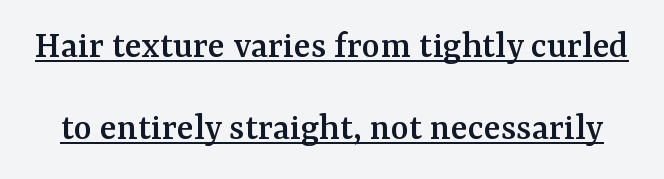
The characters display serif detailing at their extremities. Is there an underline? Yes — a line sits under the letters. Looks like regular typesetting: each glyph gets only the width it needs. Reading down the column, the eye jumps a long way to each next line.
